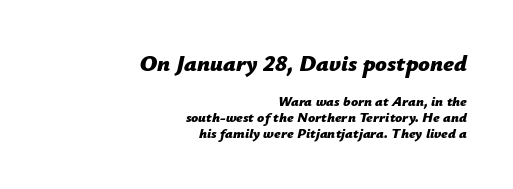
The image shows 23 px bold type, italic (leaning right); set right-aligned, tight line spacing (1.14x), normal letter spacing, not underlined; the first (top) block is 1.64x larger.
